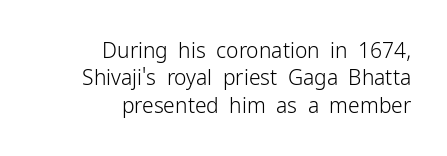
The image shows 21 px text type, upright; set right-aligned, normal line spacing (1.3x), normal letter spacing, not underlined.
